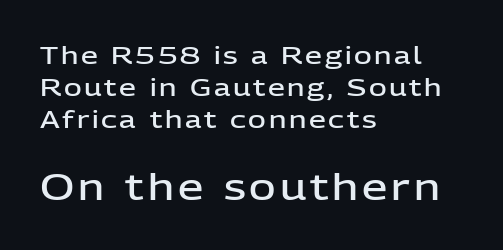
Reading down the block, your eye returns to a fixed left position each line. Each row of text sits above clean, open space. Examine the stroke ends and you'll find no serifs. Style check: upright. Of the two passages, the one underneath uses the larger point size. Vertically, the passage feels balanced, rows spaced as you'd expect.
